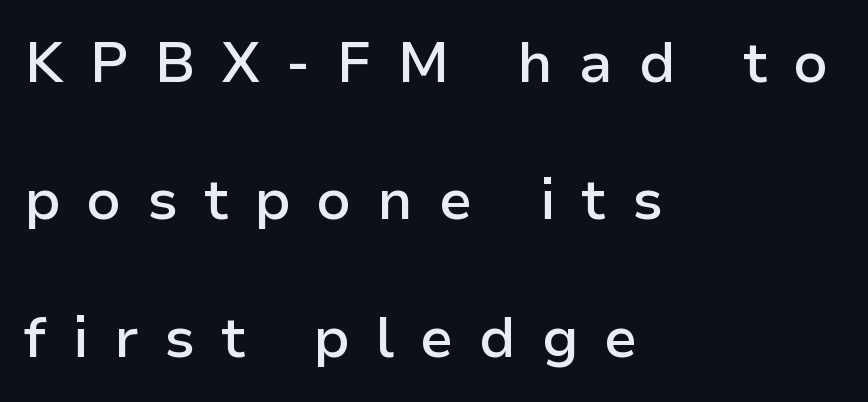
The image shows 57 px semibold sans-serif type, upright; set left-aligned, loose line spacing (2.41x), unusually wide letter spacing (+0.45 em), not underlined; low stroke contrast and a medium x-height.
